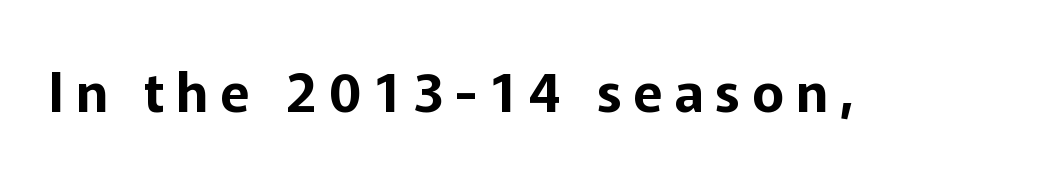
The image shows 54 px sans-serif type, upright; set unusually wide letter spacing (+0.22 em), not underlined; low stroke contrast and a medium x-height.
